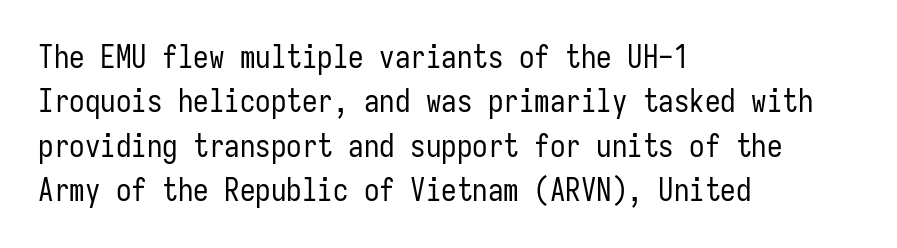
Q: Is the text bold? A: No.
Q: Is the text italic (slanted)? A: No, it is upright.
Q: Is the typeface a serif or a sans-serif typeface? A: Sans-serif.
Q: Is the text underlined? A: No.
Q: How is the paragraph aligned? A: Left-aligned.
Q: Is the spacing between letters normal or unusually wide? A: Normal.
Q: Is the spacing between lines tight, normal or loose? A: Normal.
Q: Width (condensed, normal, or wide)? A: Condensed.
Q: Stroke contrast? A: Low.
Q: x-height? A: Medium.
Q: Monospaced? A: Yes.
